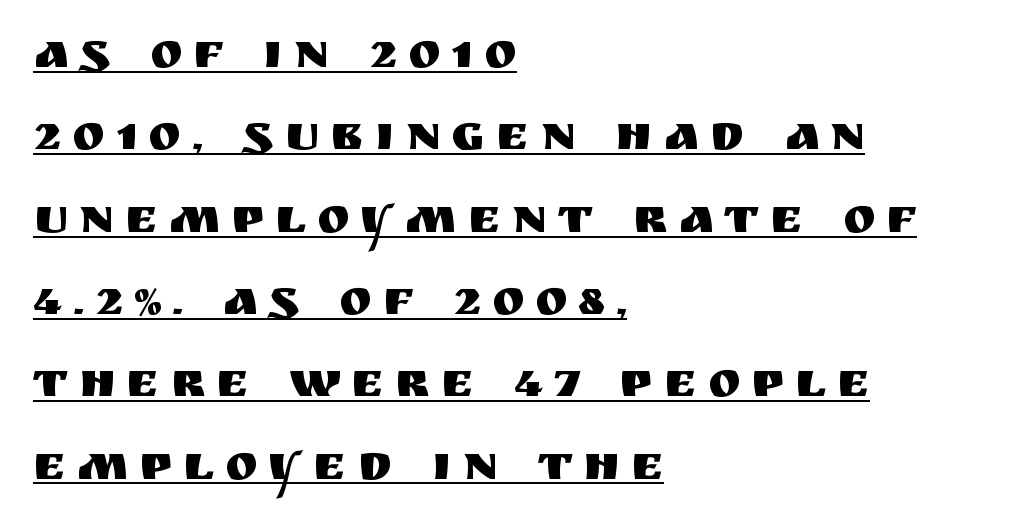
Q: Is the text italic (slanted)? A: No, it is upright.
Q: Is the typeface a serif or a sans-serif typeface? A: Sans-serif.
Q: Is the text underlined? A: Yes.
Q: How is the paragraph aligned? A: Left-aligned.
Q: Is the spacing between letters normal or unusually wide? A: Unusually wide.
Q: Is the spacing between lines tight, normal or loose? A: Normal.
Q: Width (condensed, normal, or wide)? A: Normal.
Q: Stroke contrast? A: Medium.
Q: x-height? A: Large.
Q: Monospaced? A: No.
